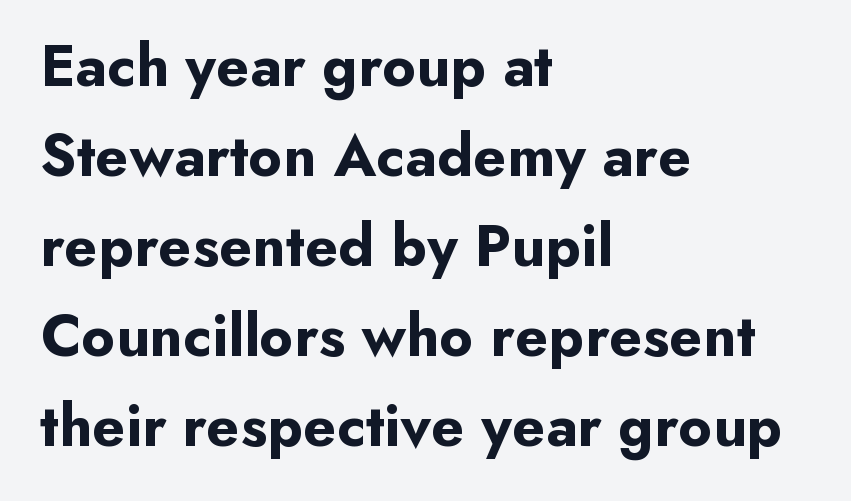
The image shows 60 px bold sans-serif type, upright; set left-aligned, normal line spacing (1.5x), normal letter spacing, not underlined; low stroke contrast and a small x-height.
